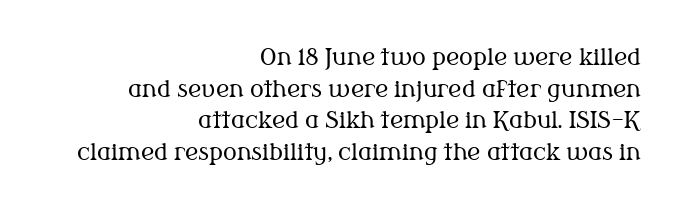
The image shows 23 px text type, upright; set right-aligned, normal line spacing (1.37x), normal letter spacing, not underlined.
